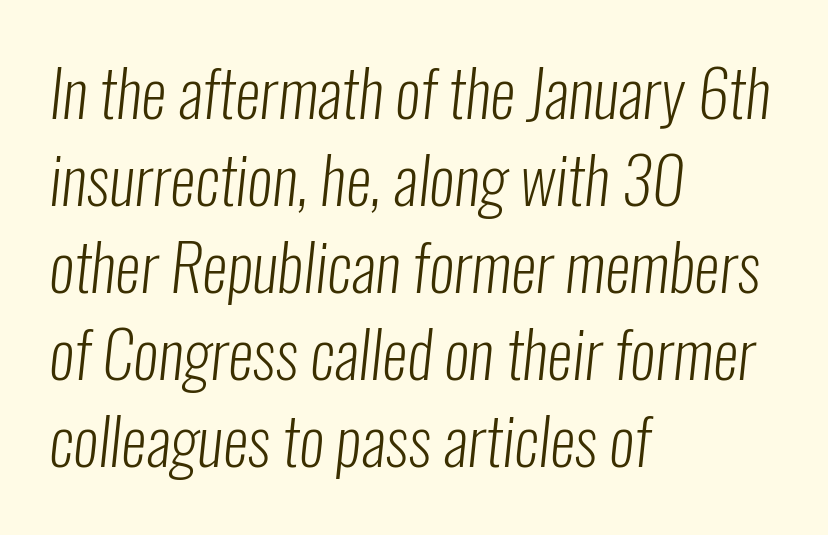
The image shows 64 px light, condensed sans-serif type; set left-aligned, normal line spacing (1.36x), normal letter spacing, not underlined; low stroke contrast and a medium x-height.
